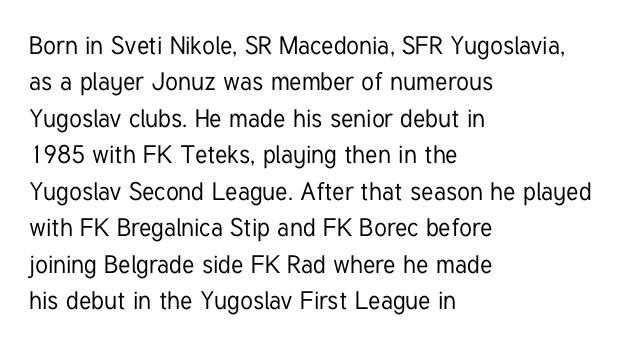
{"italic": "no", "underline": "no", "align": "left", "line_spacing": "normal", "line_spacing_ratio": 1.46, "letter_spacing": "normal", "letter_spacing_em": 0.0, "glyph_px": 25}
